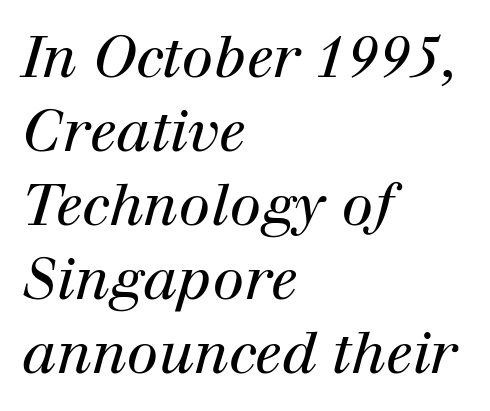
{"serif": "yes", "italic": "yes", "lean": "right", "slant_degrees": 12, "bold": "no", "weight": "regular", "width": "normal", "stroke_contrast": "high", "x_height": "medium", "monospaced": "no", "underline": "no", "align": "left", "line_spacing": "normal", "line_spacing_ratio": 1.3, "letter_spacing": "normal", "letter_spacing_em": 0.0, "glyph_px": 57}
